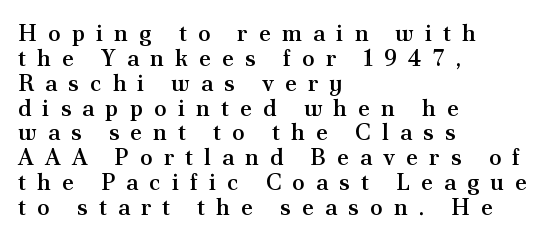
Does the lettering tilt? It doesn't — this is upright. Quick note: underline off. What weight is shown? A semibold, between regular and bold. Honestly, the rows look squashed on top of each other.
